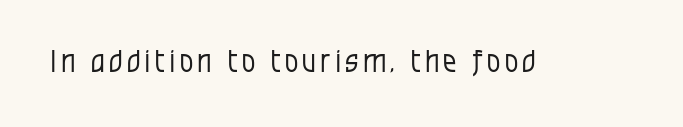
The image shows 30 px regular-weight, condensed sans-serif type, upright; set not underlined; low stroke contrast and a large x-height.
